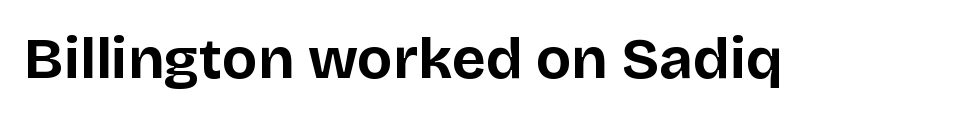
Weight: bold. How are the letters spaced? Ordinarily, with no added tracking. Do the letters lean? They stand straight. Looks like regular typesetting: each glyph gets only the width it needs. Typographically, this falls in the sans-serif category.
